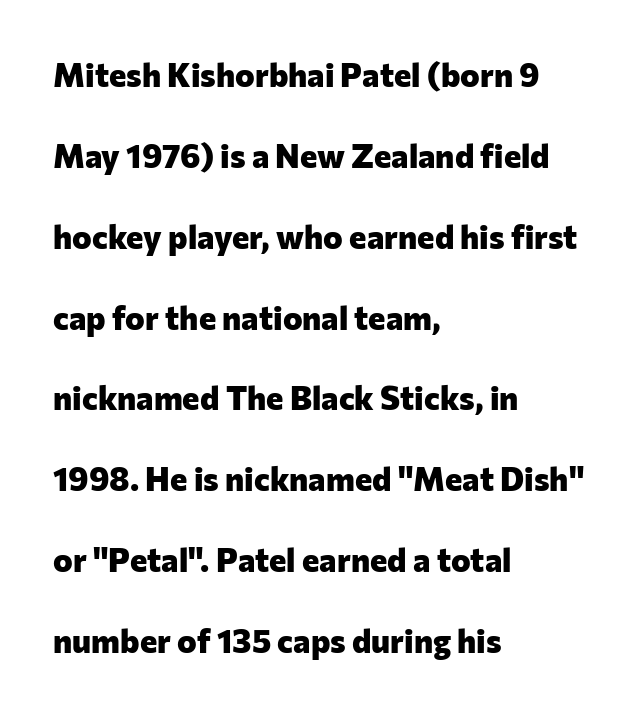
The image shows 33 px heavy sans-serif type, upright; set left-aligned, loose line spacing (2.45x), normal letter spacing, not underlined; low stroke contrast and a medium x-height.
